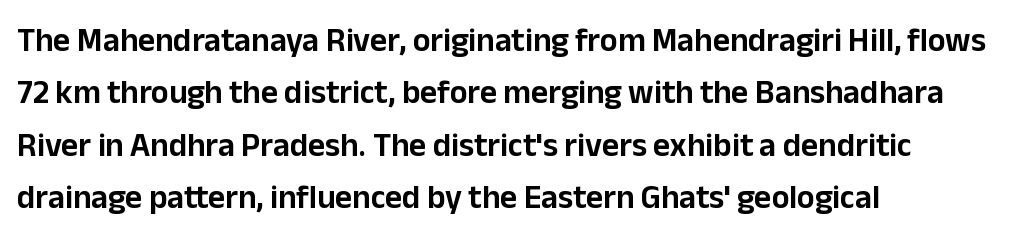
The rows are spaced the way most documents space them. These lines are rendered in a variable-pitch font. The paragraph has a hard left edge and a soft right edge. I'd call this a sans setting — the letters go barefoot. Students, note that the glyphs here touch the page at normal intervals.
